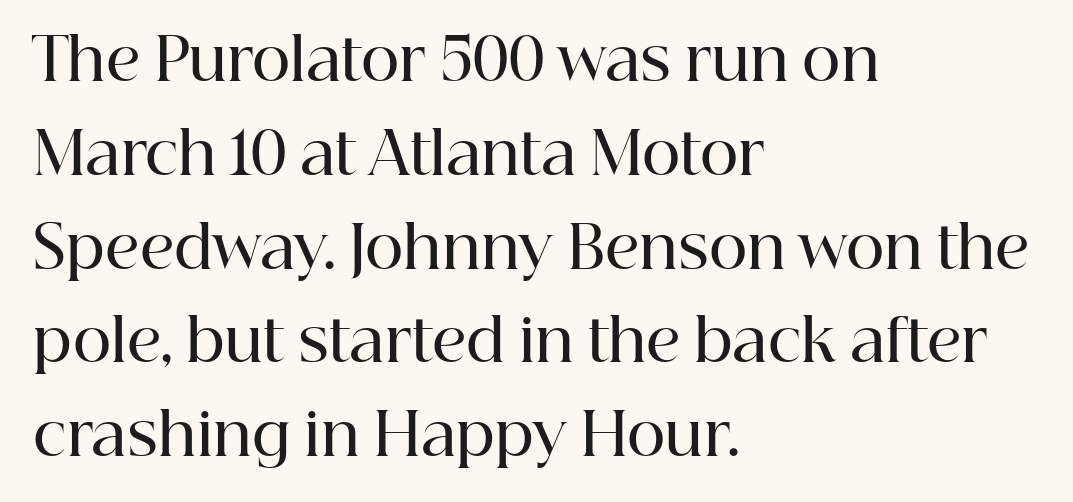
The image shows 59 px semibold serif type, upright; set left-aligned, normal line spacing (1.59x), normal letter spacing, not underlined; high stroke contrast and a medium x-height.
